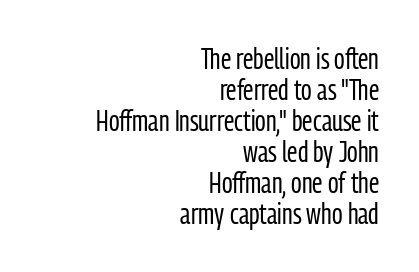
The image shows 29 px regular-weight, condensed sans-serif type, upright; set right-aligned, tight line spacing (1.07x), normal letter spacing, not underlined; low stroke contrast and a medium x-height.
